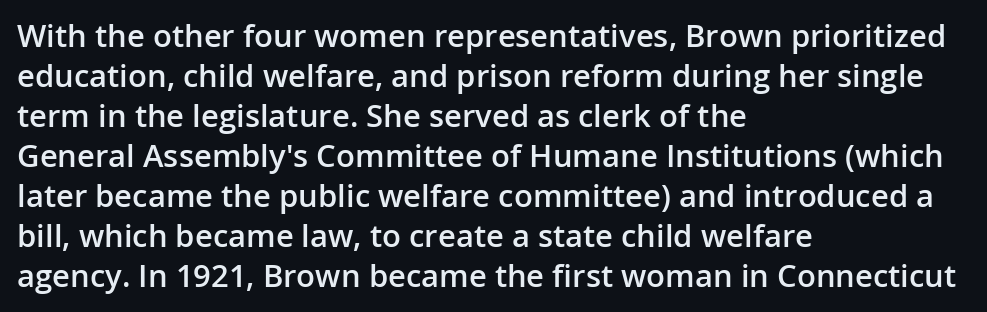
{"serif": "no", "italic": "no", "bold": "semi", "weight": "semibold", "width": "normal", "stroke_contrast": "low", "x_height": "medium", "monospaced": "no", "underline": "no", "align": "left", "line_spacing": "normal", "line_spacing_ratio": 1.29, "letter_spacing": "normal", "letter_spacing_em": 0.0, "glyph_px": 31}
